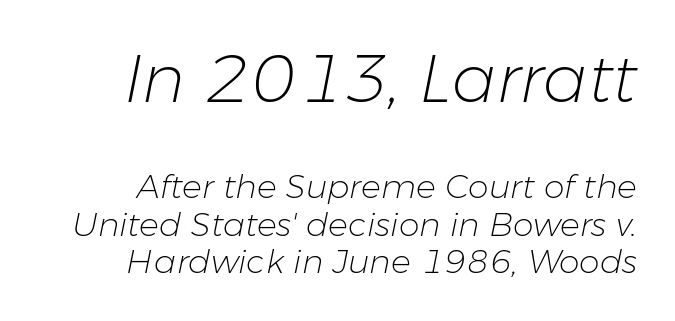
Q: Is the text bold? A: No.
Q: Is the text italic (slanted)? A: Yes, it leans right by about 11 degrees.
Q: Is the text underlined? A: No.
Q: Is the spacing between letters normal or unusually wide? A: Normal.
Q: Is the spacing between lines tight, normal or loose? A: Tight.
Q: Which block of text is set in a larger size, the first (top) or the second (bottom)? A: The first (top) one.
Q: Width (condensed, normal, or wide)? A: Normal.
Q: Stroke contrast? A: Low.
Q: x-height? A: Medium.
Q: Monospaced? A: No.
